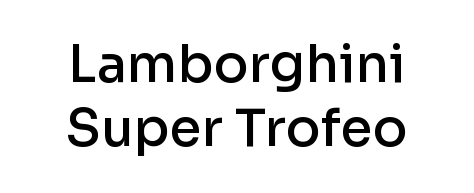
The image shows 52 px semibold sans-serif type, upright; set centered, line spacing 1.23x, normal letter spacing, not underlined; low stroke contrast and a medium x-height.
